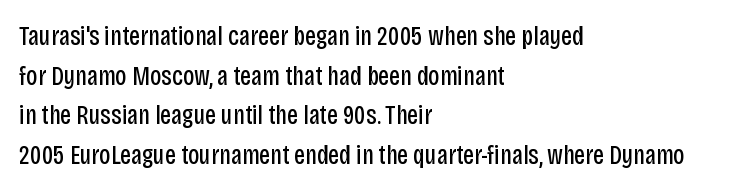
The image shows 27 px text type, upright; set left-aligned, normal line spacing (1.47x), normal letter spacing, not underlined.
